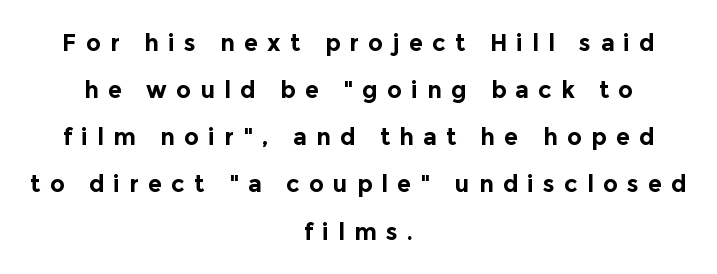
A dark, heavy texture on the line: the type is bold. Both edges are ragged and mirror each other, which tells us the setting is centered. Letter spacing: wide. How would I describe the line gaps? Wide and relaxed. The letters stand straight up with perfectly vertical stems. Letters rest on an invisible, unmarked baseline.
